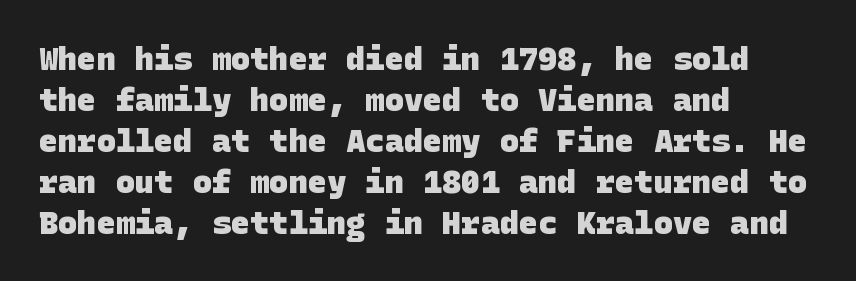
Check the space under the baseline: it is left empty. The compositor pushed each line to the left boundary. The designer went with a sans here, leaving each stem footless. Caption: standard tracking, unaltered. The space between consecutive lines is moderate.
